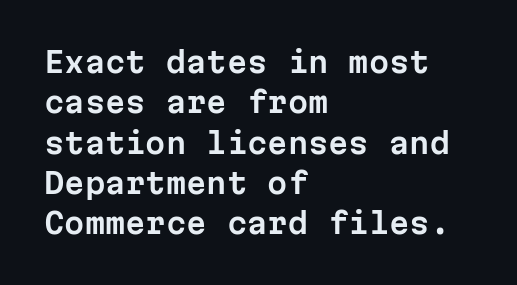
The image shows 29 px sans-serif type, upright, monospaced; set left-aligned, normal line spacing (1.39x), normal letter spacing, not underlined; low stroke contrast and a medium x-height.
